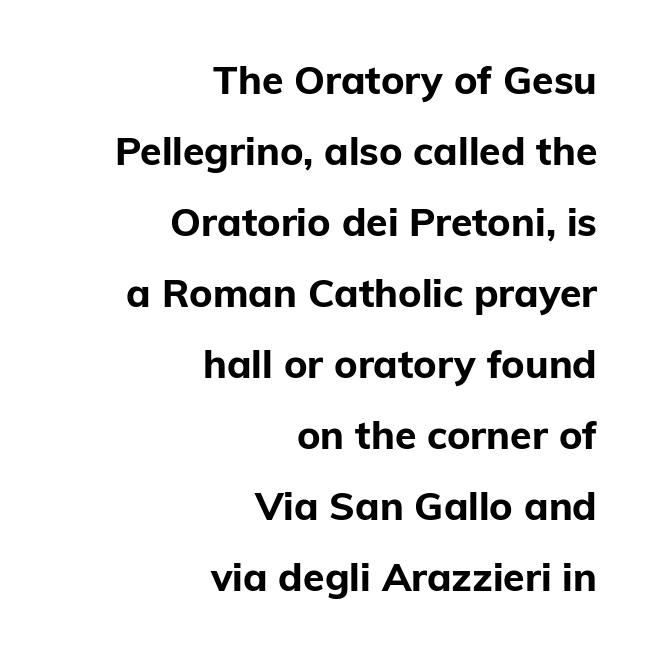
Just letters on the line, the space beneath them empty. Ordinary non-slanted type is in use. Standard letterfit; no display-style spreading of the glyphs. I'd describe the lettering as bold — thick and assertive.
